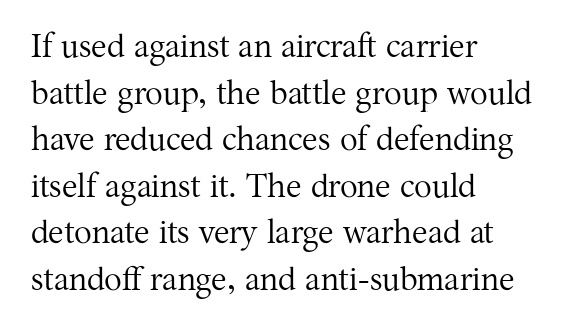
{"serif": "yes", "italic": "no", "bold": "no", "weight": "regular", "width": "normal", "stroke_contrast": "medium", "x_height": "medium", "monospaced": "no", "underline": "no", "align": "left", "line_spacing": "normal", "line_spacing_ratio": 1.41, "letter_spacing": "normal", "letter_spacing_em": 0.0, "glyph_px": 33}
